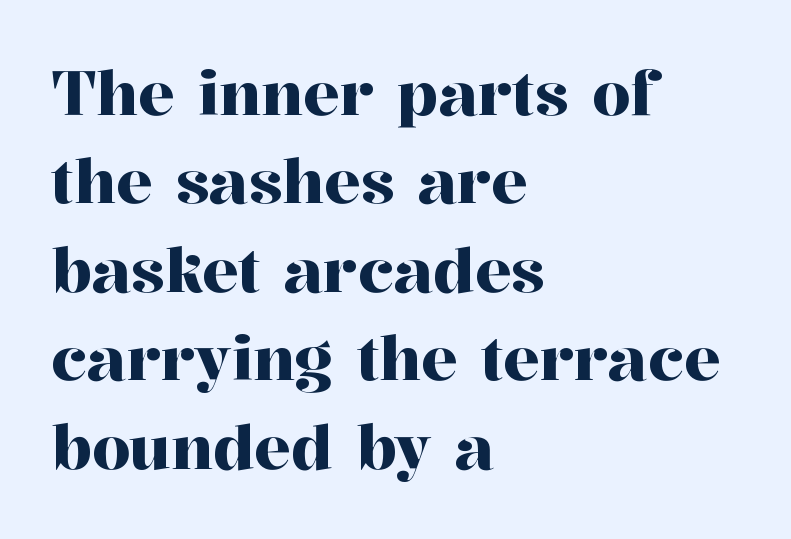
{"serif": "yes", "italic": "no", "width": "normal", "stroke_contrast": "high", "x_height": "medium", "monospaced": "no", "underline": "no", "align": "left", "line_spacing": "normal", "line_spacing_ratio": 1.45, "letter_spacing": "normal", "letter_spacing_em": 0.0, "glyph_px": 61}
